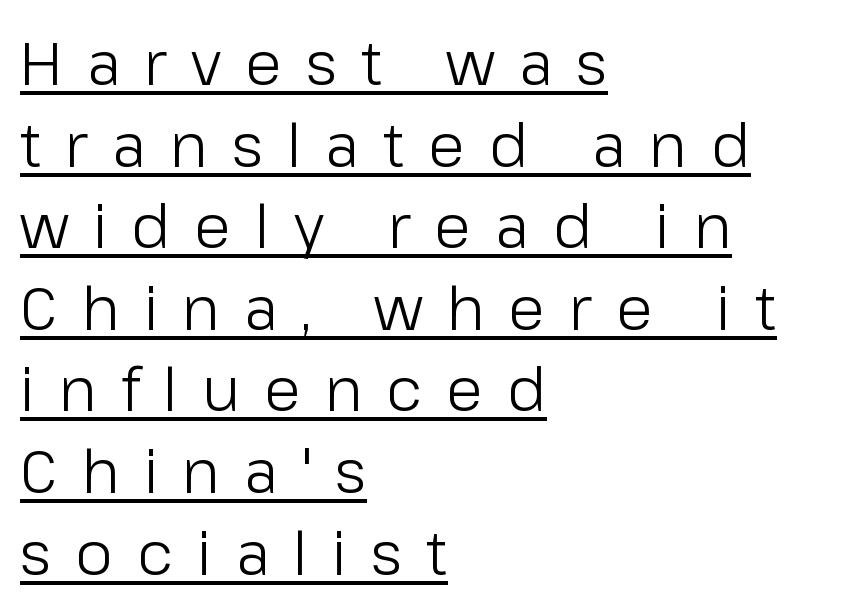
Are there feet on the stems? There aren't — it's a sans. A normal amount of white space separates one row of letters from the next. In terms of letterspacing, this is a distinctly airy, spread setting. Every word sits above its own underline. The font sits on the lighter half of the weight spectrum, regular included. Each line starts at the same left margin while the right side varies.
